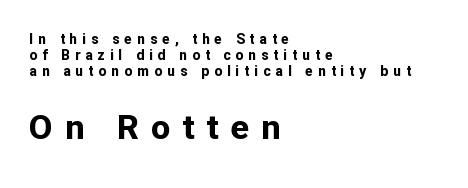
The image shows 34 px bold sans-serif type, upright; set left-aligned, tight line spacing (1.15x), unusually wide letter spacing (+0.36 em), not underlined; the second (bottom) block is 2.43x larger; low stroke contrast and a medium x-height.
